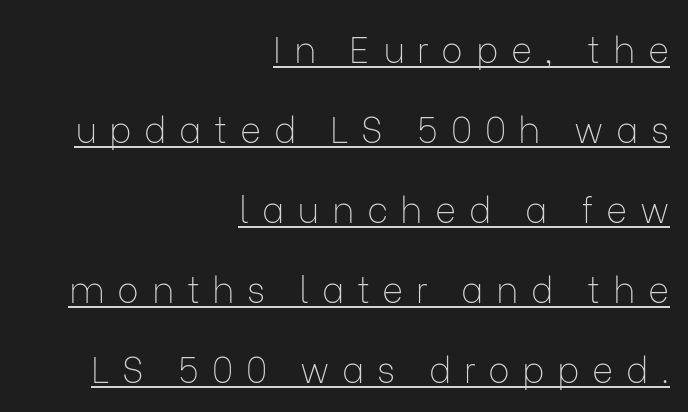
The image shows 36 px thin sans-serif type, upright; set right-aligned, loose line spacing (2.22x), unusually wide letter spacing (+0.35 em), underlined; low stroke contrast and a medium x-height.
